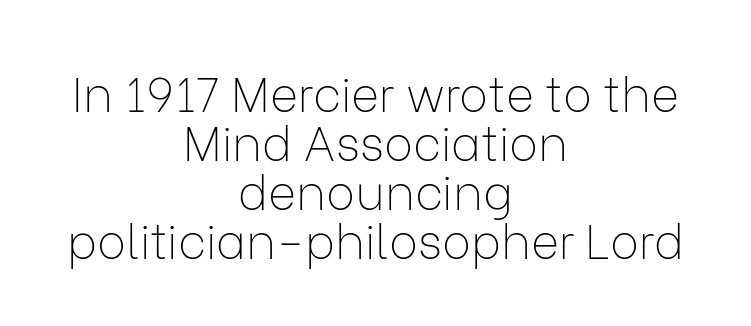
The image shows 48 px thin sans-serif type, upright; set centered, tight line spacing (1.02x), normal letter spacing, not underlined; low stroke contrast and a medium x-height.
